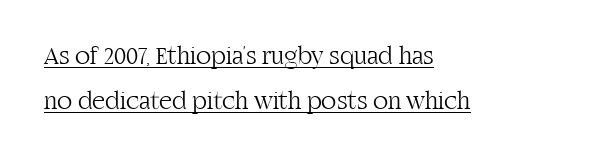
{"italic": "no", "bold": "no", "underline": "yes", "align": "left", "line_spacing_ratio": 1.8, "letter_spacing": "normal", "letter_spacing_em": 0.0, "glyph_px": 25}
